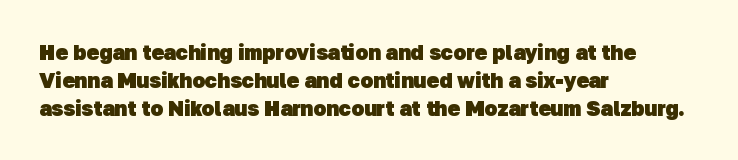
{"bold": "yes", "underline": "no", "align": "left", "line_spacing": "normal", "line_spacing_ratio": 1.33, "letter_spacing": "normal", "letter_spacing_em": 0.0, "glyph_px": 21}
